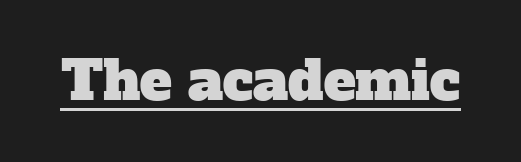
Q: Is the typeface a serif or a sans-serif typeface? A: Serif.
Q: Is the text underlined? A: Yes.
Q: Is the spacing between letters normal or unusually wide? A: Normal.
Q: Width (condensed, normal, or wide)? A: Normal.
Q: Stroke contrast? A: Low.
Q: x-height? A: Medium.
Q: Monospaced? A: No.
